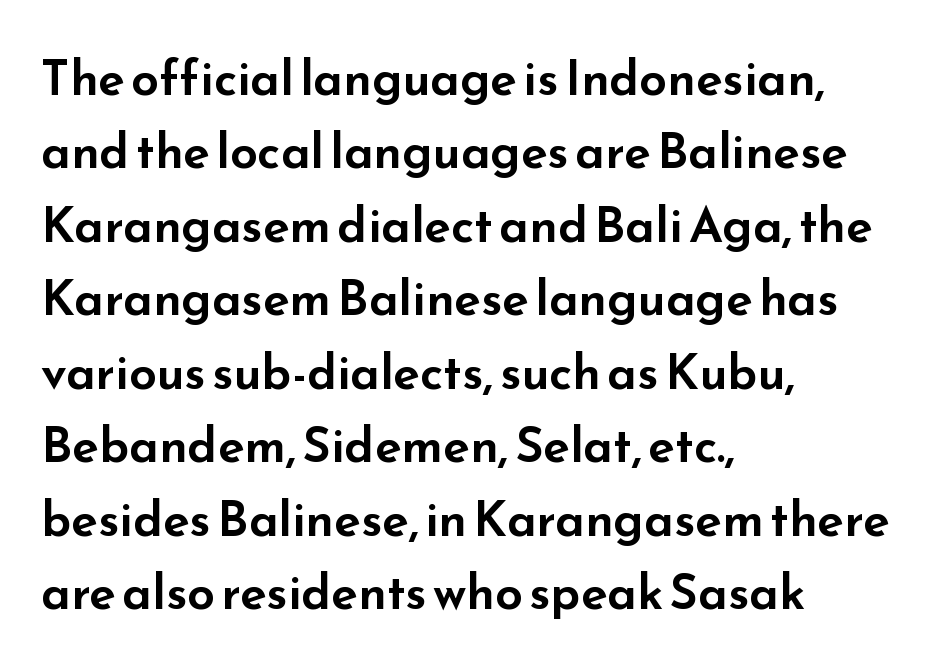
Q: Is the text italic (slanted)? A: No, it is upright.
Q: Is the typeface a serif or a sans-serif typeface? A: Sans-serif.
Q: Is the text underlined? A: No.
Q: How is the paragraph aligned? A: Left-aligned.
Q: Is the spacing between letters normal or unusually wide? A: Normal.
Q: Is the spacing between lines tight, normal or loose? A: Normal.
Q: Width (condensed, normal, or wide)? A: Wide.
Q: Stroke contrast? A: Low.
Q: x-height? A: Small.
Q: Monospaced? A: No.
